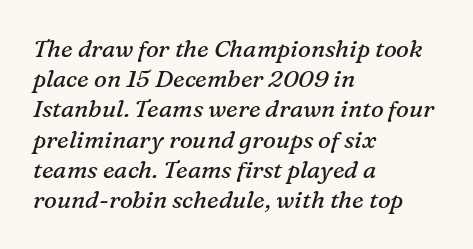
{"italic": "yes", "lean": "right", "slant_degrees": 16, "bold": "no", "underline": "no", "align": "left", "line_spacing": "normal", "line_spacing_ratio": 1.26, "letter_spacing": "normal", "letter_spacing_em": 0.0, "glyph_px": 24}
